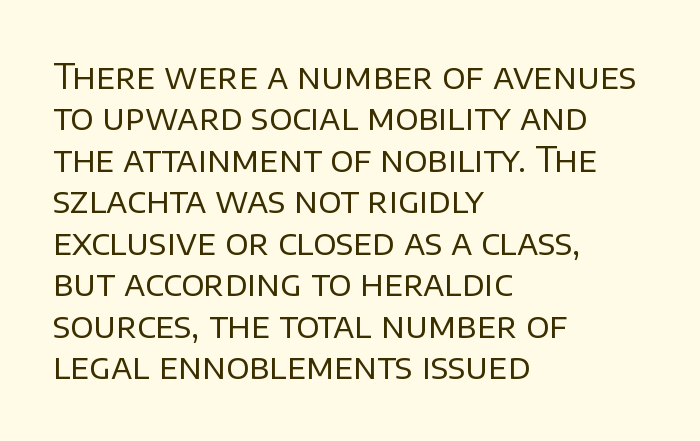
Caption: face not bold, strokes unweighted. Do the characters align in a grid? No, the font is proportional. Line beginnings align vertically; line endings do not. Typographically, this falls in the sans-serif category.
